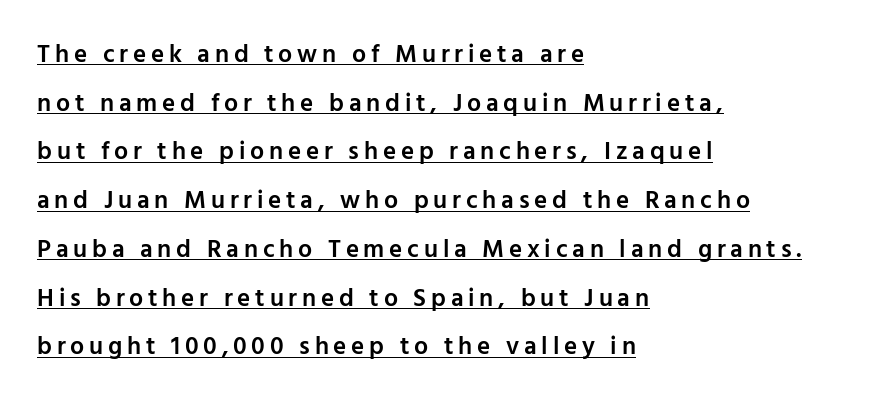
{"italic": "no", "bold": "semi", "underline": "yes", "align": "left", "line_spacing": "loose", "line_spacing_ratio": 1.95, "glyph_px": 25}
